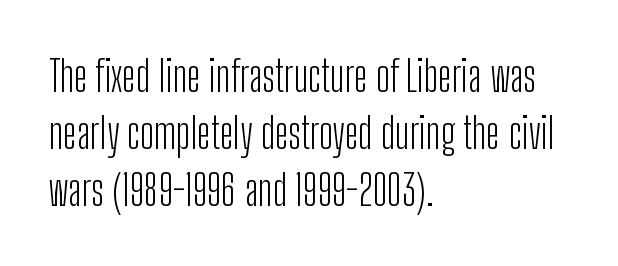
The letterforms sit at book weight or below. Clear beneath every line of the passage. Notice how the stems are strictly vertical — no italics here. Is there much room between lines? A standard amount, neither cramped nor airy. The tracking reads as untouched default to a designer's eye. The designer went with a sans here, leaving each stem footless.
